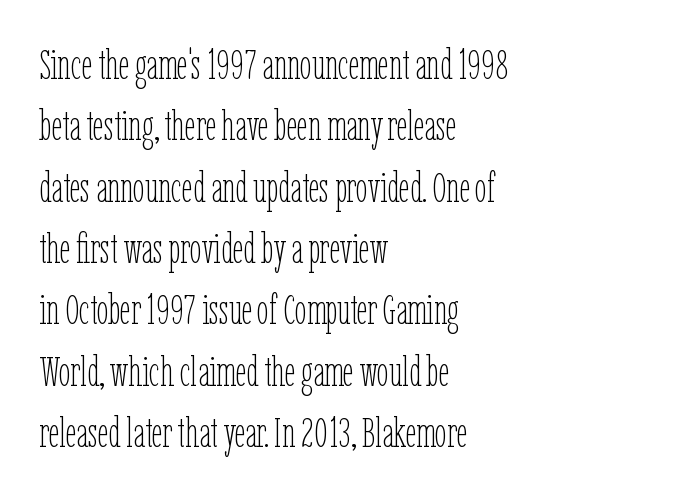
{"italic": "no", "bold": "no", "weight": "thin", "width": "condensed", "stroke_contrast": "low", "x_height": "medium", "monospaced": "no", "underline": "no", "align": "left", "line_spacing": "normal", "line_spacing_ratio": 1.46, "letter_spacing": "normal", "letter_spacing_em": 0.0, "glyph_px": 42}
